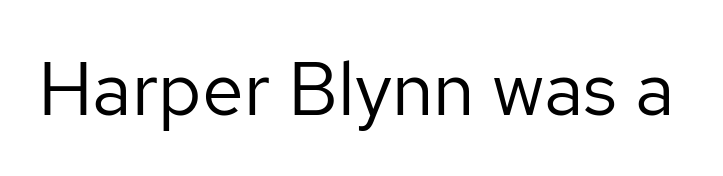
The rendering uses natural spacing where letterforms have individual widths. Default kerning and tracking; the words read as compact shapes. Do the letters lean? They stand straight. Honestly, there is no underline to notice here at all. Each letter's strokes conclude bluntly, with no projecting serifs. Is this a heavy cut? Hardly; it is regular or lighter.
